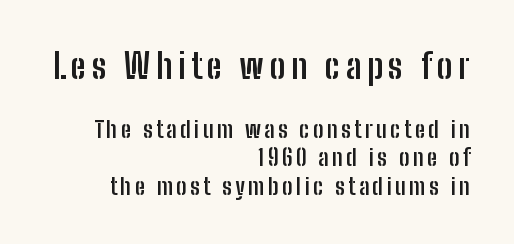
Q: Is the text bold? A: Yes.
Q: Is the text italic (slanted)? A: No, it is upright.
Q: Is the typeface a serif or a sans-serif typeface? A: Sans-serif.
Q: Is the text underlined? A: No.
Q: How is the paragraph aligned? A: Right-aligned.
Q: Which block of text is set in a larger size, the first (top) or the second (bottom)? A: The first (top) one.
Q: Width (condensed, normal, or wide)? A: Condensed.
Q: Stroke contrast? A: Low.
Q: x-height? A: Medium.
Q: Monospaced? A: No.
